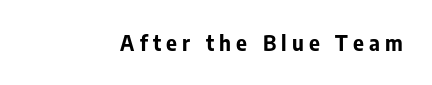
{"italic": "no", "bold": "yes", "underline": "no", "letter_spacing": "wide", "letter_spacing_em": 0.25, "glyph_px": 21}
